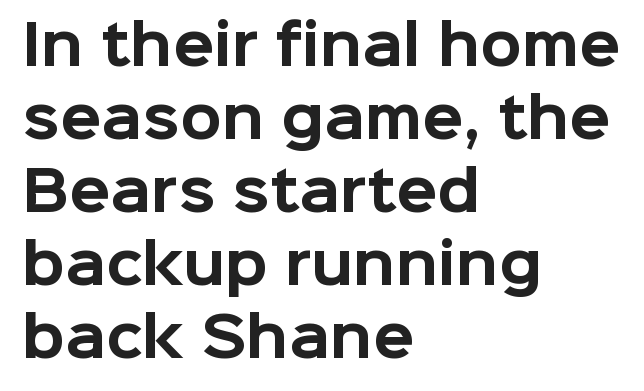
{"serif": "no", "italic": "no", "bold": "yes", "weight": "bold", "width": "normal", "stroke_contrast": "low", "x_height": "medium", "monospaced": "no", "underline": "no", "align": "left", "line_spacing": "normal", "line_spacing_ratio": 1.35, "letter_spacing": "normal", "letter_spacing_em": 0.0, "glyph_px": 54}
